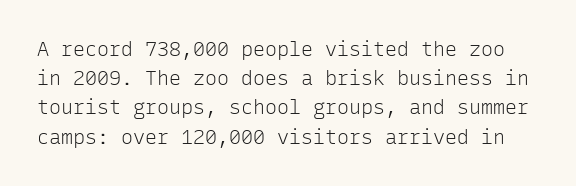
Q: Is the text bold? A: No.
Q: Is the text italic (slanted)? A: No, it is upright.
Q: Is the text underlined? A: No.
Q: Is the spacing between letters normal or unusually wide? A: Normal.
Q: Is the spacing between lines tight, normal or loose? A: Normal.
